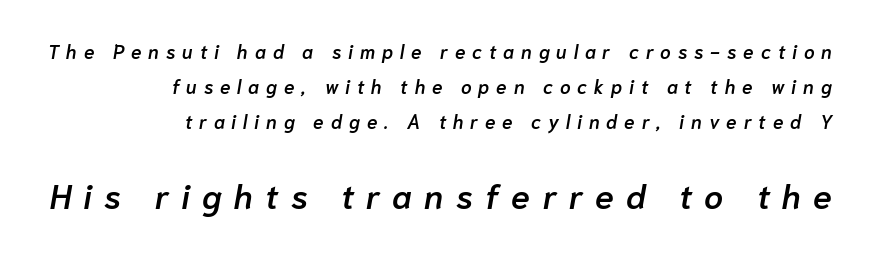
The image shows 34 px semibold type, italic (leaning right); set right-aligned, line spacing 1.85x, unusually wide letter spacing (+0.36 em), not underlined; the second (bottom) block is 1.79x larger; low stroke contrast and a medium x-height.
